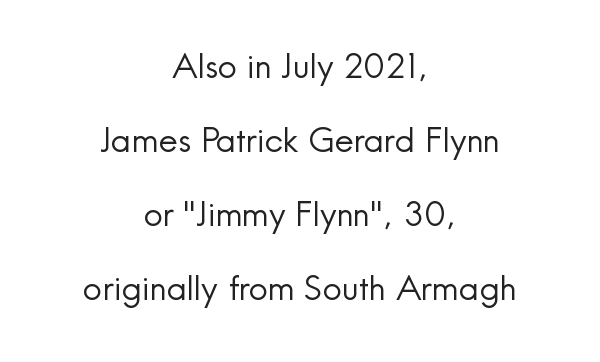
{"serif": "no", "italic": "no", "bold": "no", "weight": "regular", "width": "normal", "x_height": "small", "monospaced": "no", "underline": "no", "align": "center", "line_spacing": "loose", "line_spacing_ratio": 2.18, "letter_spacing": "normal", "letter_spacing_em": 0.0, "glyph_px": 34}
